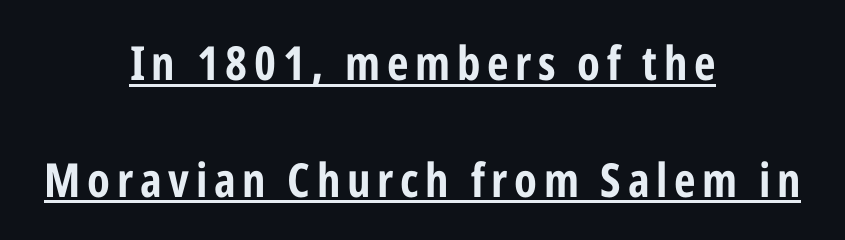
{"serif": "no", "italic": "no", "width": "condensed", "stroke_contrast": "low", "x_height": "medium", "monospaced": "no", "underline": "yes", "align": "center", "line_spacing": "loose", "line_spacing_ratio": 2.48, "glyph_px": 47}
